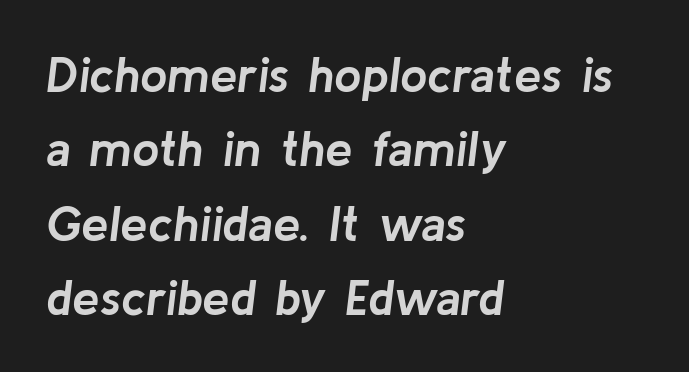
Q: Is the text bold? A: Yes.
Q: Is the text italic (slanted)? A: Yes, it leans right by about 8 degrees.
Q: Is the text underlined? A: No.
Q: How is the paragraph aligned? A: Left-aligned.
Q: Is the spacing between letters normal or unusually wide? A: Normal.
Q: Is the spacing between lines tight, normal or loose? A: Normal.
Q: Width (condensed, normal, or wide)? A: Normal.
Q: Stroke contrast? A: Low.
Q: x-height? A: Medium.
Q: Monospaced? A: No.
